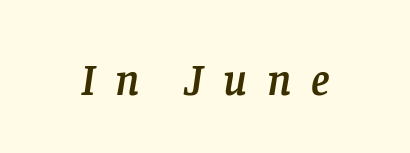
Is the type slanted? Yes — the strokes lean at a clear angle. The space directly below the letters is spotless. Is the letter spacing exaggerated? Yes — the characters are pushed far apart. Proportional: the letters do not fall into vertical columns. Examine the stroke ends and you'll spot serifs.
